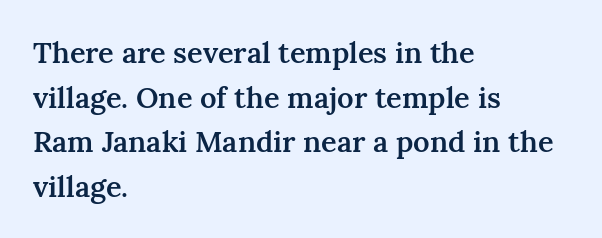
Underline: absent. The letters advance in unequal steps, a hallmark of proportional type. Serif or sans? Serif — the stroke terminals have little feet. One-word summary of the alignment: left. How are the letters spaced? Ordinarily, with no added tracking.
